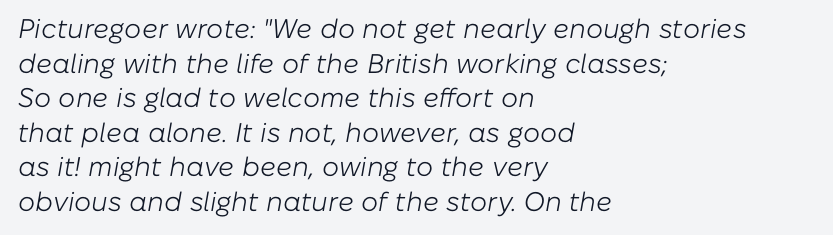
The rag falls on the right side of this text block. Compared with ordinary roman type, these characters are visibly tilted. Nobody drew a line under any word here. Letter spacing: default.
